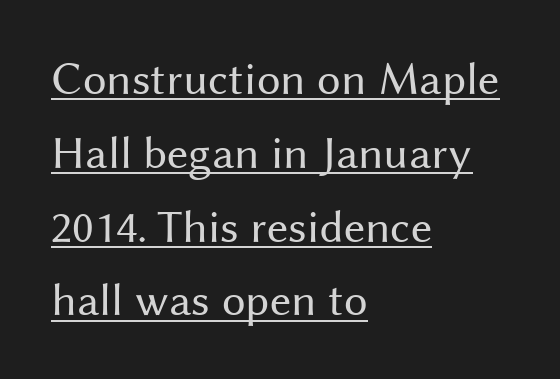
{"serif": "no", "italic": "no", "bold": "no", "weight": "regular", "width": "normal", "stroke_contrast": "medium", "x_height": "medium", "monospaced": "no", "underline": "yes", "align": "left", "line_spacing": "normal", "line_spacing_ratio": 1.57, "letter_spacing": "normal", "letter_spacing_em": 0.0, "glyph_px": 47}
